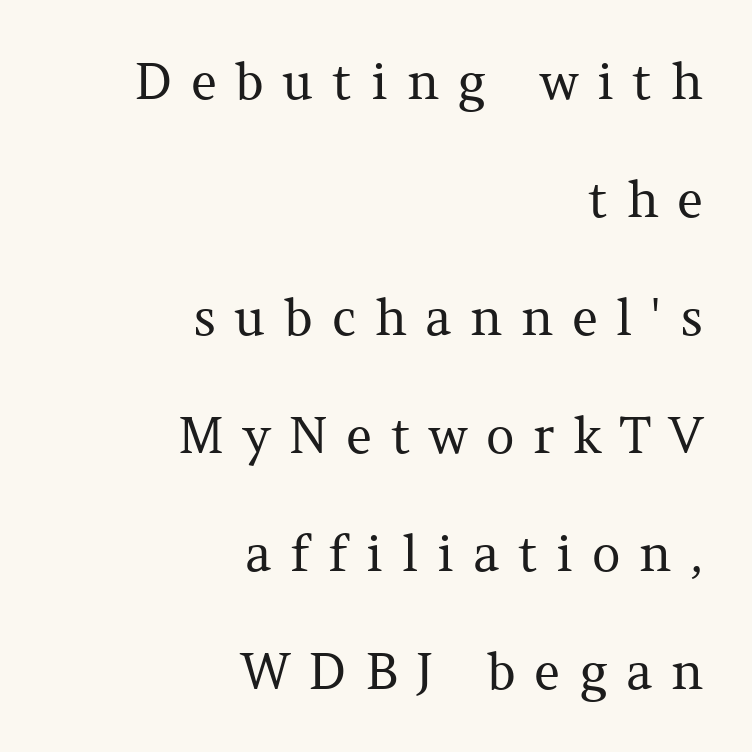
The setting favours the right margin, as signatures and pull-quotes sometimes do. The line-height multiplier appears high, well above default. The rendering uses natural spacing where letterforms have individual widths. To sum up the face: it has serifs. These glyphs show unthickened strokes, regular width or finer. Words appear elongated and porous because spacing is wide.
